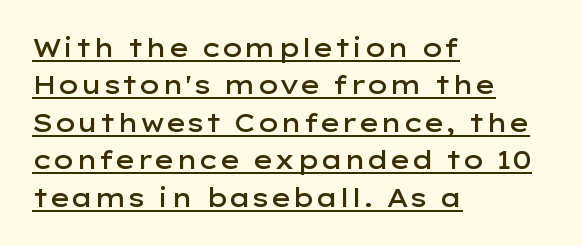
Q: Is the text bold? A: Semi-bold.
Q: Is the text italic (slanted)? A: No, it is upright.
Q: Is the text underlined? A: Yes.
Q: How is the paragraph aligned? A: Left-aligned.
Q: Is the spacing between letters normal or unusually wide? A: Normal.
Q: Is the spacing between lines tight, normal or loose? A: Normal.
